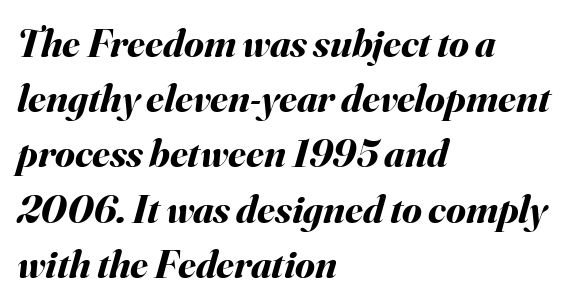
Check the space under the baseline: it is left empty. The lettering tilts uniformly, giving the passage an italic look. Which margin do the lines hug? The left one — the right edge is uneven. Default kerning and tracking; the words read as compact shapes. Each glyph is drawn with heavy, bold strokes.
